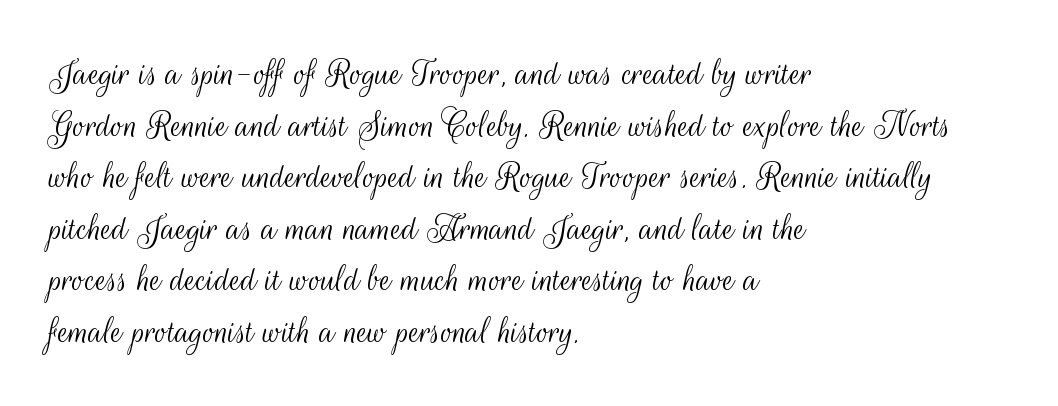
Descenders are the only things crossing below the line. Do the characters align in a grid? No, the font is proportional. Nope, no serifs anywhere on these letters. Glyph-to-glyph distance matches everyday printed text. One glance says typical: line gaps are just what's usual. One-word summary of the alignment: left.
